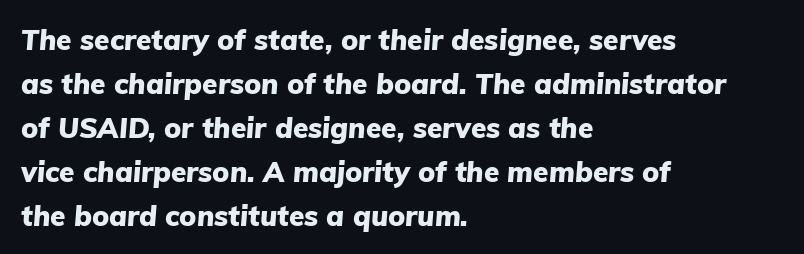
The image shows 28 px heavy type, italic (leaning right); set left-aligned, normal line spacing (1.57x), normal letter spacing, not underlined; low stroke contrast and a medium x-height.
